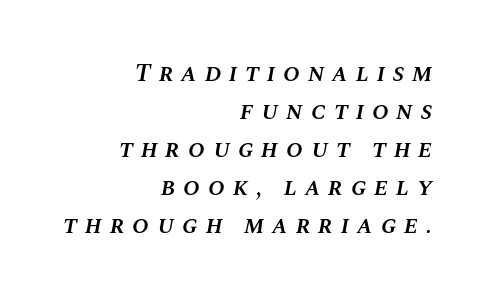
The image shows 25 px text type, italic (leaning right); set right-aligned, normal line spacing (1.52x), unusually wide letter spacing (+0.31 em), not underlined.
